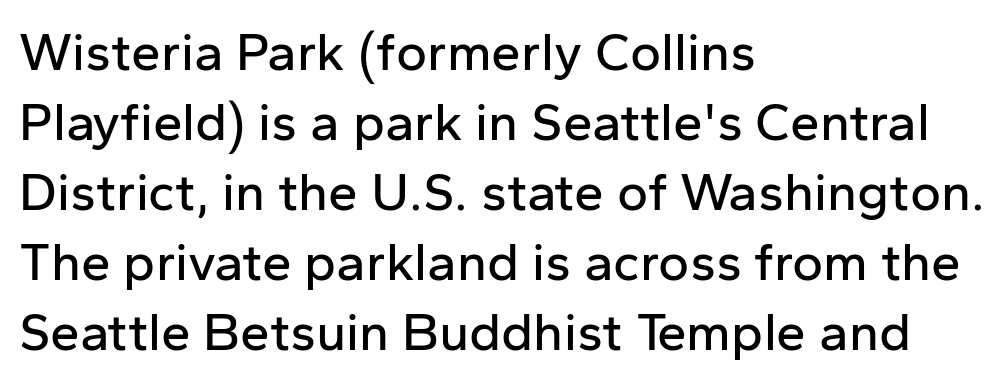
{"serif": "no", "italic": "no", "width": "normal", "stroke_contrast": "low", "x_height": "medium", "monospaced": "no", "underline": "no", "align": "left", "line_spacing": "normal", "line_spacing_ratio": 1.32, "letter_spacing": "normal", "letter_spacing_em": 0.0, "glyph_px": 53}
